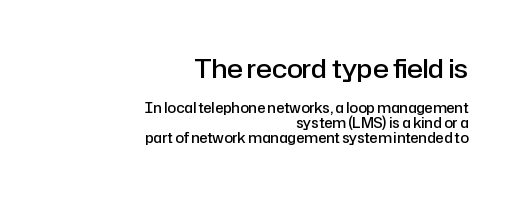
Q: Is the text bold? A: Semi-bold.
Q: Is the text italic (slanted)? A: No, it is upright.
Q: Is the text underlined? A: No.
Q: How is the paragraph aligned? A: Right-aligned.
Q: Is the spacing between letters normal or unusually wide? A: Normal.
Q: Is the spacing between lines tight, normal or loose? A: Tight.
Q: Which block of text is set in a larger size, the first (top) or the second (bottom)? A: The first (top) one.
